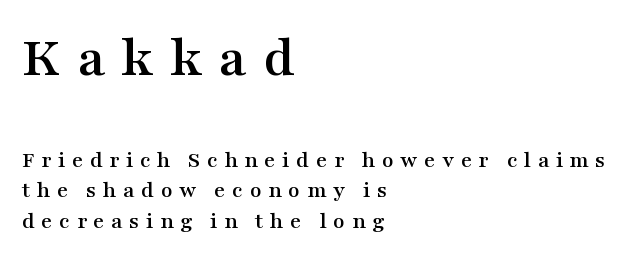
Q: Is the text italic (slanted)? A: No, it is upright.
Q: Is the typeface a serif or a sans-serif typeface? A: Serif.
Q: Is the text underlined? A: No.
Q: How is the paragraph aligned? A: Left-aligned.
Q: Is the spacing between letters normal or unusually wide? A: Unusually wide.
Q: Is the spacing between lines tight, normal or loose? A: Normal.
Q: Which block of text is set in a larger size, the first (top) or the second (bottom)? A: The first (top) one.
Q: Width (condensed, normal, or wide)? A: Wide.
Q: Stroke contrast? A: Medium.
Q: x-height? A: Medium.
Q: Monospaced? A: No.
